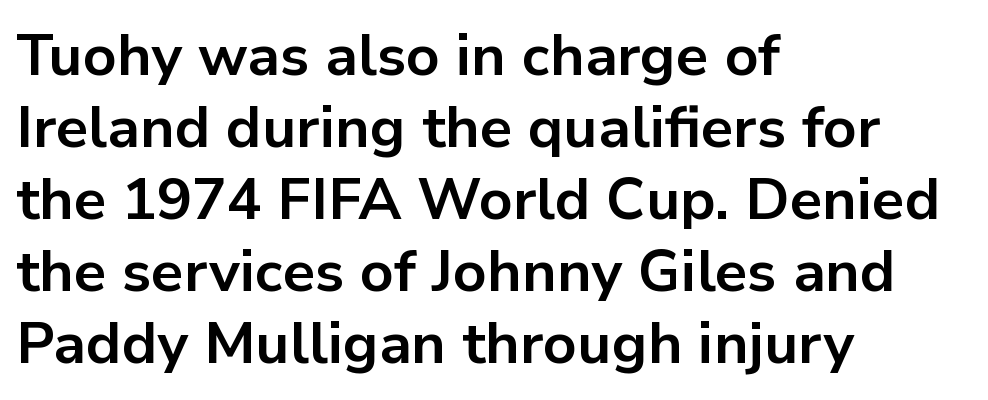
Q: Is the text bold? A: Yes.
Q: Is the text italic (slanted)? A: No, it is upright.
Q: Is the typeface a serif or a sans-serif typeface? A: Sans-serif.
Q: Is the text underlined? A: No.
Q: How is the paragraph aligned? A: Left-aligned.
Q: Is the spacing between letters normal or unusually wide? A: Normal.
Q: Width (condensed, normal, or wide)? A: Normal.
Q: Stroke contrast? A: Low.
Q: x-height? A: Medium.
Q: Monospaced? A: No.
